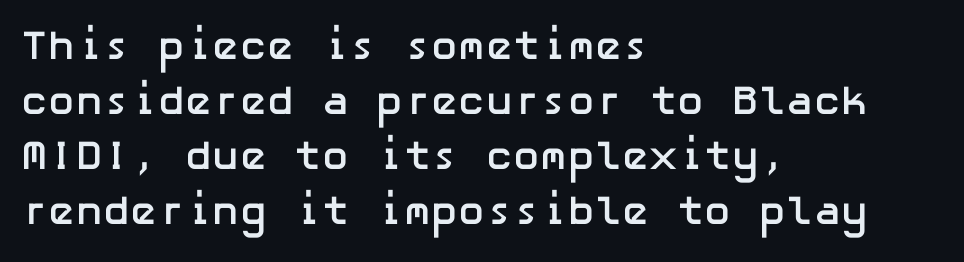
Q: Is the text bold? A: Yes.
Q: Is the text italic (slanted)? A: No, it is upright.
Q: Is the typeface a serif or a sans-serif typeface? A: Sans-serif.
Q: Is the text underlined? A: No.
Q: How is the paragraph aligned? A: Left-aligned.
Q: Is the spacing between letters normal or unusually wide? A: Normal.
Q: Is the spacing between lines tight, normal or loose? A: Normal.
Q: Width (condensed, normal, or wide)? A: Normal.
Q: Stroke contrast? A: Low.
Q: x-height? A: Medium.
